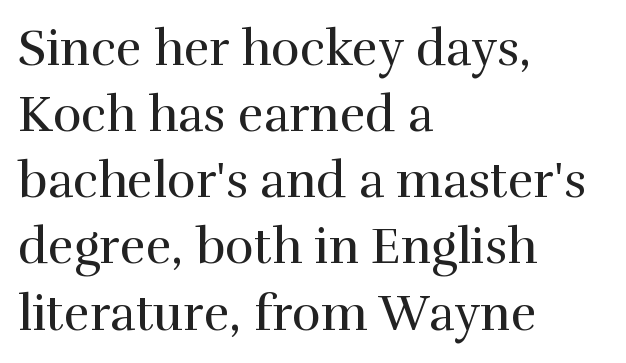
Q: Is the text bold? A: No.
Q: Is the text italic (slanted)? A: No, it is upright.
Q: Is the typeface a serif or a sans-serif typeface? A: Serif.
Q: Is the text underlined? A: No.
Q: How is the paragraph aligned? A: Left-aligned.
Q: Is the spacing between letters normal or unusually wide? A: Normal.
Q: Is the spacing between lines tight, normal or loose? A: Normal.
Q: Width (condensed, normal, or wide)? A: Normal.
Q: Stroke contrast? A: High.
Q: x-height? A: Medium.
Q: Monospaced? A: No.
